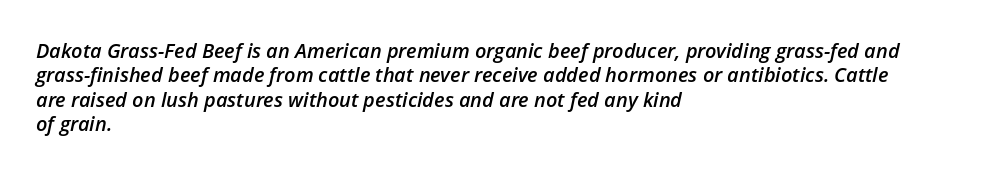
Which margin do the lines hug? The left one — the right edge is uneven. Unmarked baselines from the first word to the last. Is the letter spacing exaggerated? No — it looks like the ordinary default. Heft: intermediate — a semibold. The axis of the letterforms is tilted away from vertical.
